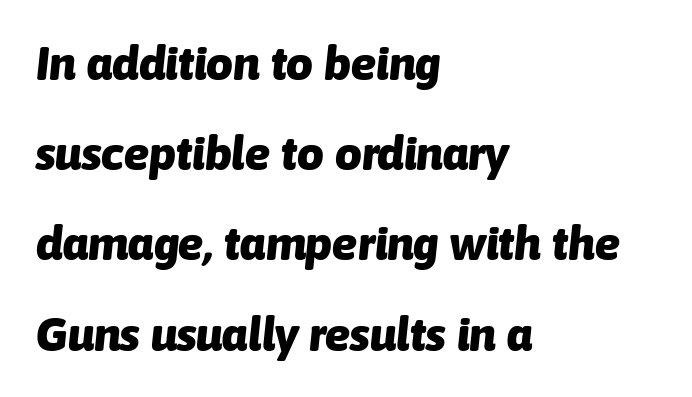
Q: Is the text bold? A: Yes.
Q: Is the text italic (slanted)? A: Yes, it leans right by about 6 degrees.
Q: Is the text underlined? A: No.
Q: How is the paragraph aligned? A: Left-aligned.
Q: Is the spacing between letters normal or unusually wide? A: Normal.
Q: Is the spacing between lines tight, normal or loose? A: Loose.
Q: Width (condensed, normal, or wide)? A: Normal.
Q: Stroke contrast? A: Low.
Q: x-height? A: Medium.
Q: Monospaced? A: No.
